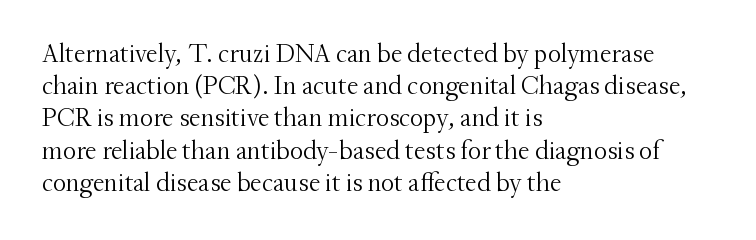
{"italic": "no", "bold": "no", "underline": "no", "align": "left", "line_spacing_ratio": 1.24, "letter_spacing": "normal", "letter_spacing_em": 0.0, "glyph_px": 26}
